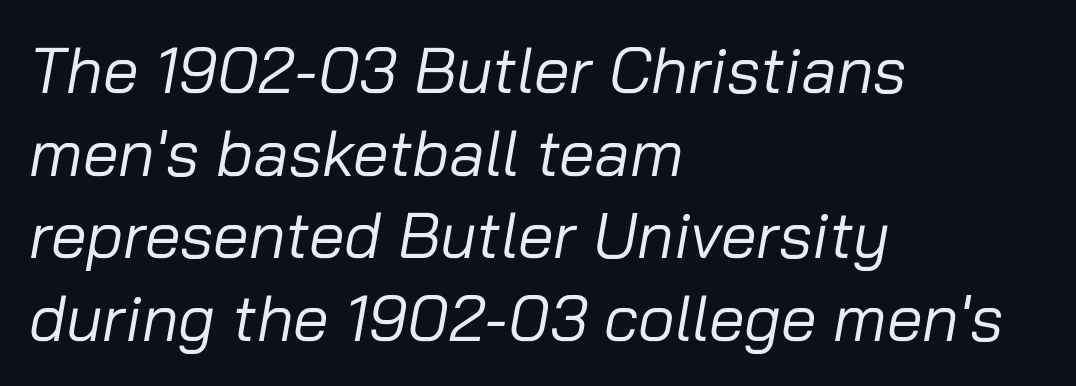
Q: Is the text bold? A: No.
Q: Is the text italic (slanted)? A: Yes, it leans right by about 10 degrees.
Q: Is the text underlined? A: No.
Q: How is the paragraph aligned? A: Left-aligned.
Q: Is the spacing between letters normal or unusually wide? A: Normal.
Q: Is the spacing between lines tight, normal or loose? A: Normal.
Q: Width (condensed, normal, or wide)? A: Normal.
Q: Stroke contrast? A: Low.
Q: x-height? A: Medium.
Q: Monospaced? A: No.
